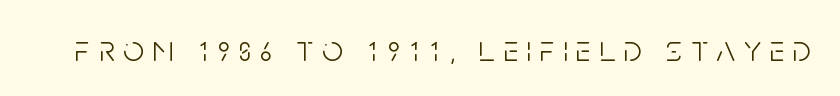
{"serif": "no", "italic": "no", "bold": "no", "weight": "light", "width": "condensed", "stroke_contrast": "low", "x_height": "large", "monospaced": "no", "underline": "no", "letter_spacing": "wide", "letter_spacing_em": 0.23, "glyph_px": 37}
